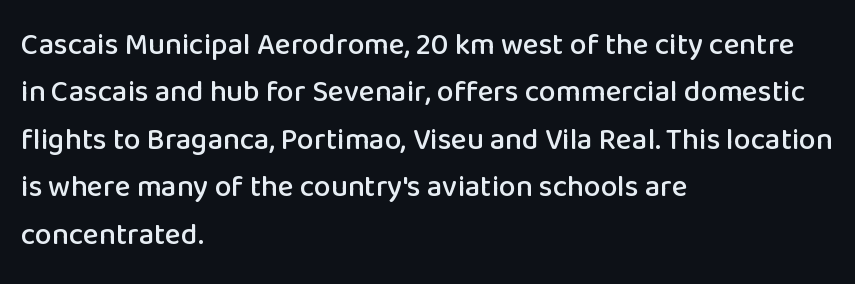
Descenders hang freely into open space. The letters advance in unequal steps, a hallmark of proportional type. A typesetter would call this leading conventional body-copy spacing. Style check: upright.
